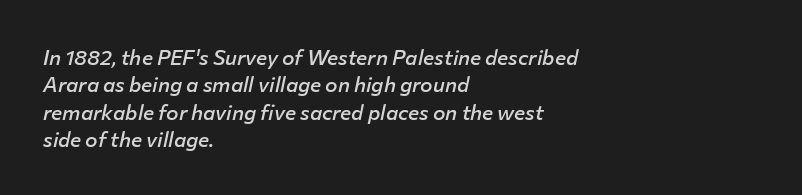
{"italic": "yes", "lean": "right", "slant_degrees": 12, "bold": "semi", "underline": "no", "align": "left", "line_spacing": "normal", "line_spacing_ratio": 1.3, "letter_spacing": "normal", "letter_spacing_em": 0.0, "glyph_px": 21}
